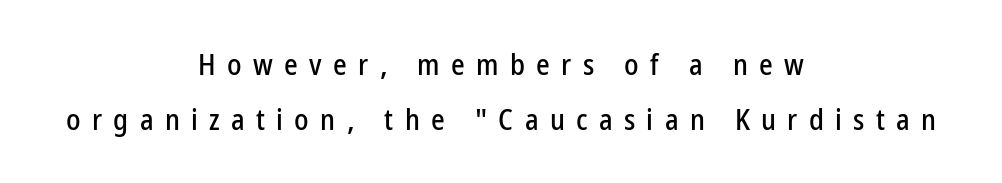
The compositor balanced each line on the midline. Serif or sans? Sans — the stroke terminals are bare. The rendering uses natural spacing where letterforms have individual widths. A roman cut, with each character standing at attention. Descenders are the only things crossing below the line.
